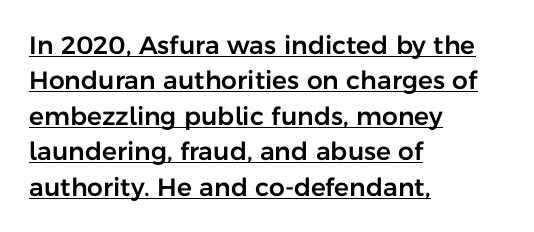
Q: Is the text italic (slanted)? A: No, it is upright.
Q: Is the text underlined? A: Yes.
Q: How is the paragraph aligned? A: Left-aligned.
Q: Is the spacing between letters normal or unusually wide? A: Normal.
Q: Is the spacing between lines tight, normal or loose? A: Normal.
